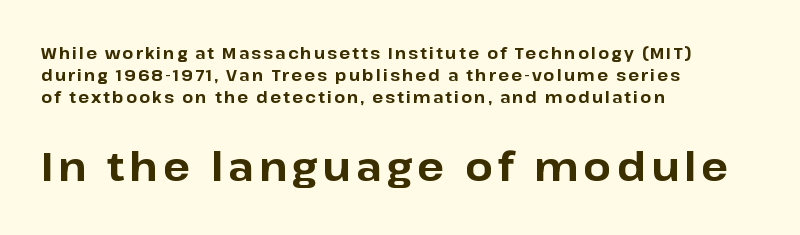
Here the second block reads like a headline and the first like body copy. Descenders hang freely into open space. Rendered with straight, roman letterforms. The characters display no serif detailing; their extremities are plain. Evenly set lines give the paragraph a standard silhouette.
